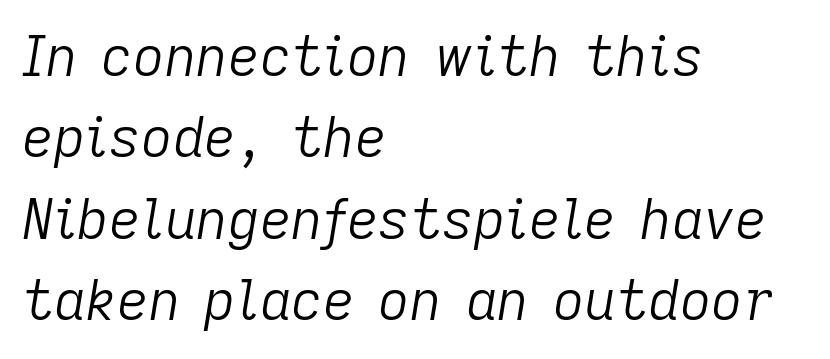
If you drew a line through each stem, it would be angled. Beneath every word, the page is bare. All the whitespace from short lines collects on the right. The face used here is rendered with its standard letterfit. Here the designer chose a conventional face with non-uniform glyph widths.
